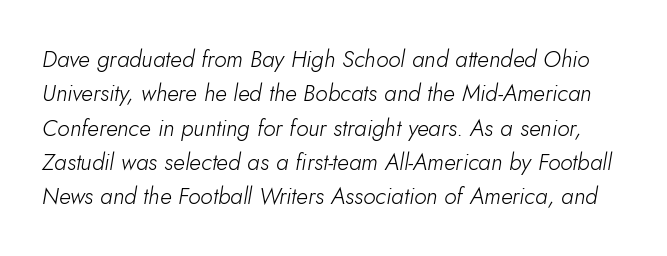
The image shows 23 px text type, italic (leaning right); set normal line spacing (1.49x), normal letter spacing, not underlined.
